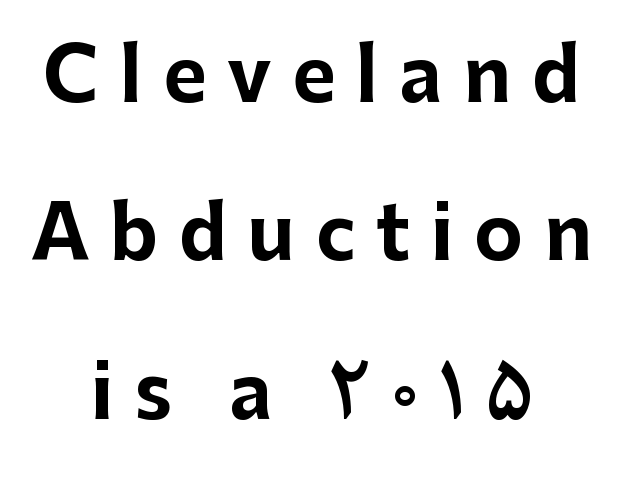
Q: Is the text bold? A: Yes.
Q: Is the text italic (slanted)? A: No, it is upright.
Q: Is the typeface a serif or a sans-serif typeface? A: Sans-serif.
Q: Is the text underlined? A: No.
Q: How is the paragraph aligned? A: Centered.
Q: Is the spacing between letters normal or unusually wide? A: Unusually wide.
Q: Is the spacing between lines tight, normal or loose? A: Loose.
Q: Width (condensed, normal, or wide)? A: Normal.
Q: Stroke contrast? A: Low.
Q: x-height? A: Medium.
Q: Monospaced? A: No.
